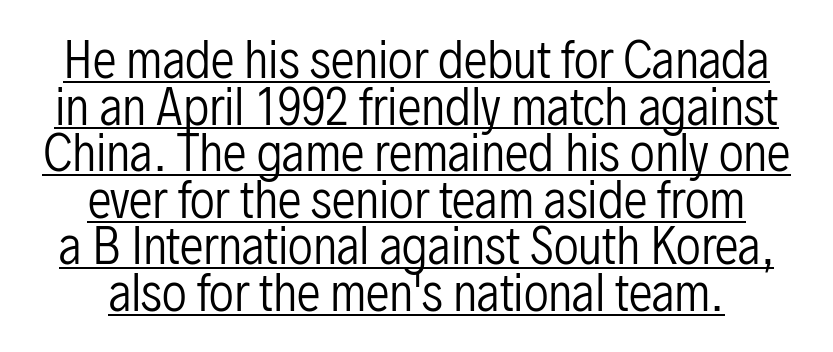
Q: Is the text bold? A: No.
Q: Is the text italic (slanted)? A: No, it is upright.
Q: Is the typeface a serif or a sans-serif typeface? A: Sans-serif.
Q: Is the text underlined? A: Yes.
Q: Is the spacing between letters normal or unusually wide? A: Normal.
Q: Is the spacing between lines tight, normal or loose? A: Tight.
Q: Width (condensed, normal, or wide)? A: Condensed.
Q: Stroke contrast? A: Low.
Q: x-height? A: Medium.
Q: Monospaced? A: No.
